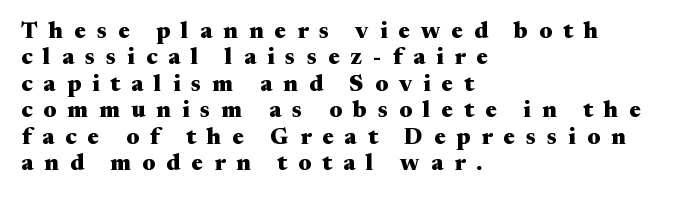
The image shows 23 px bold type, upright; set left-aligned, tight line spacing (1.15x), unusually wide letter spacing (+0.48 em), not underlined.
